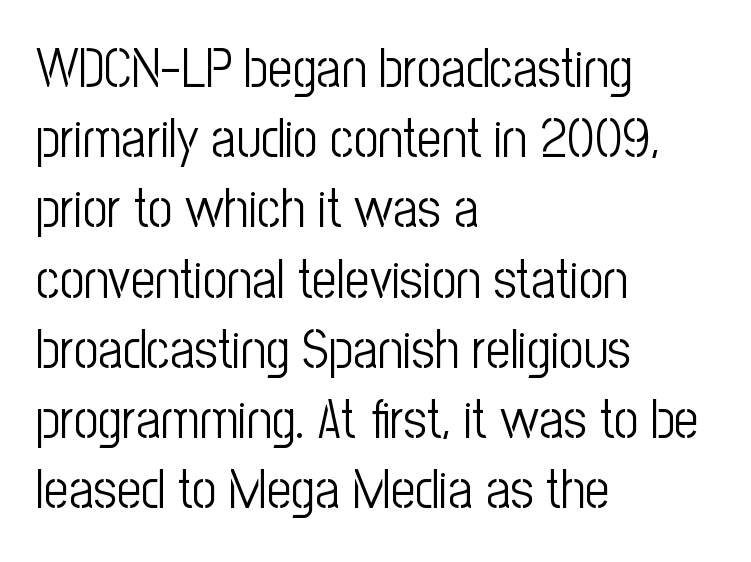
You could not count columns in this text — the font is proportionally spaced. No italicization has been applied; the sample stays upright. Each word holds together tightly as a unit, with standard inter-letter gaps. This rendering employs a face without finishing strokes, i.e., a sans-serif. The font sits on the lighter half of the weight spectrum, regular included. This block has exactly the height ordinary leading produces.
